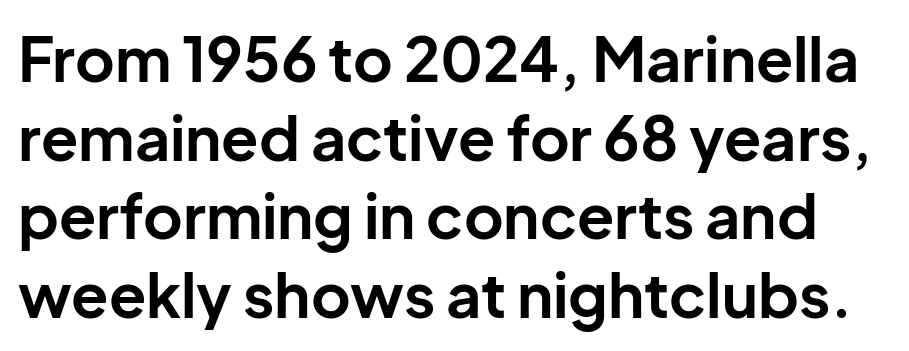
The image shows 61 px bold sans-serif type, upright; set normal line spacing (1.29x), normal letter spacing, not underlined; low stroke contrast and a medium x-height.
